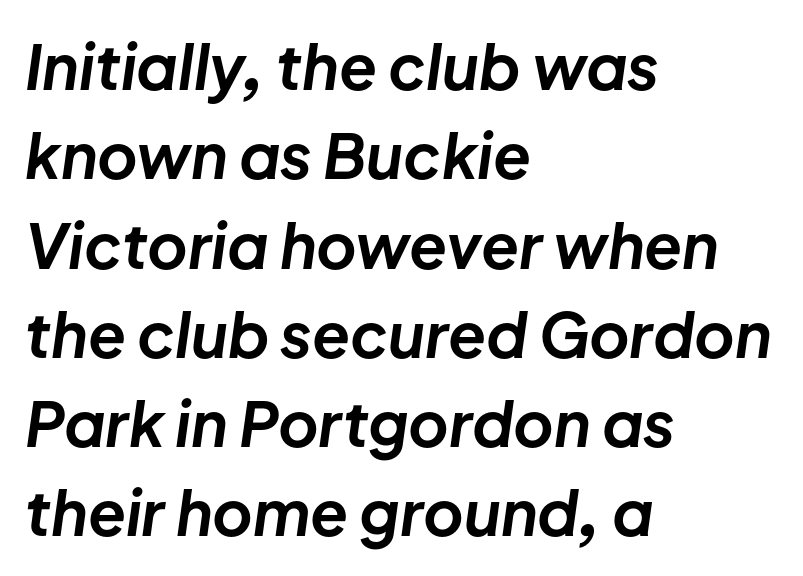
Emphasis-style slanted type is in use. Look at the stroke-to-counter ratio: heavy, a bold. This sample is left-justified, so line endings fall wherever the words run out. Horizontal bands of white between lines are of average thickness.
